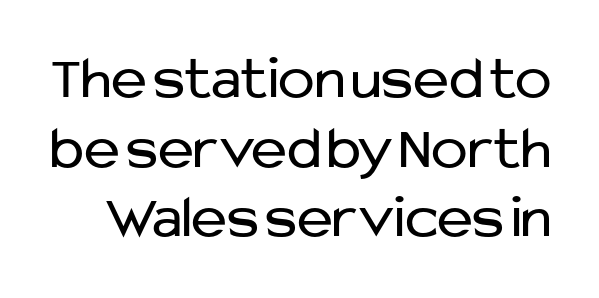
Q: Is the text bold? A: No.
Q: Is the text italic (slanted)? A: No, it is upright.
Q: Is the typeface a serif or a sans-serif typeface? A: Sans-serif.
Q: Is the text underlined? A: No.
Q: Is the spacing between letters normal or unusually wide? A: Normal.
Q: Is the spacing between lines tight, normal or loose? A: Tight.
Q: Width (condensed, normal, or wide)? A: Normal.
Q: Stroke contrast? A: Low.
Q: x-height? A: Medium.
Q: Monospaced? A: No.
